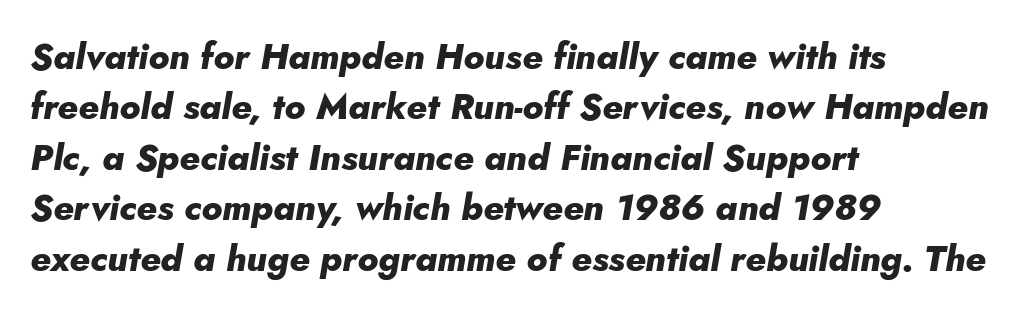
{"italic": "yes", "lean": "right", "slant_degrees": 10, "bold": "yes", "weight": "heavy", "width": "normal", "stroke_contrast": "low", "x_height": "small", "monospaced": "no", "underline": "no", "align": "left", "line_spacing": "normal", "line_spacing_ratio": 1.4, "letter_spacing": "normal", "letter_spacing_em": 0.0, "glyph_px": 36}
